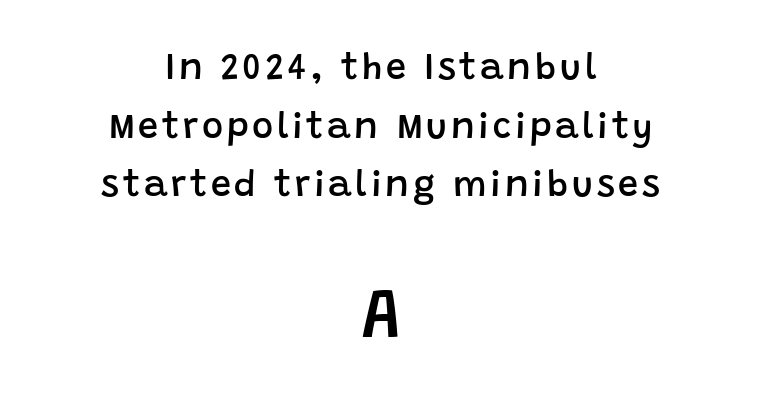
The image shows 71 px semibold sans-serif type, upright; set centered, normal line spacing (1.63x), not underlined; the second (bottom) block is 1.97x larger; low stroke contrast and a large x-height.
